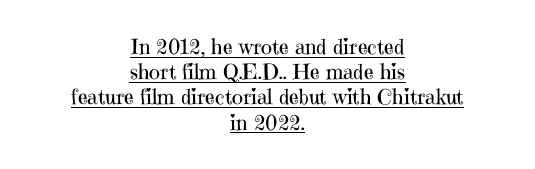
{"italic": "no", "bold": "no", "underline": "yes", "align": "center", "line_spacing_ratio": 1.2, "letter_spacing": "normal", "letter_spacing_em": 0.0, "glyph_px": 21}
